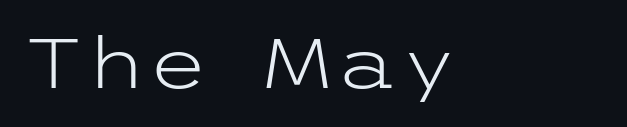
{"serif": "no", "italic": "no", "bold": "no", "weight": "light", "width": "wide", "stroke_contrast": "low", "x_height": "medium", "underline": "no", "letter_spacing": "normal", "letter_spacing_em": 0.0, "glyph_px": 71}
